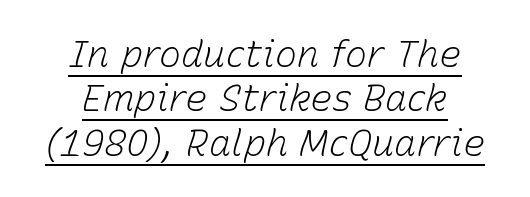
Q: Is the text bold? A: No.
Q: Is the text italic (slanted)? A: Yes, it leans right by about 15 degrees.
Q: Is the text underlined? A: Yes.
Q: How is the paragraph aligned? A: Centered.
Q: Is the spacing between letters normal or unusually wide? A: Normal.
Q: Width (condensed, normal, or wide)? A: Normal.
Q: Stroke contrast? A: Low.
Q: x-height? A: Medium.
Q: Monospaced? A: No.
